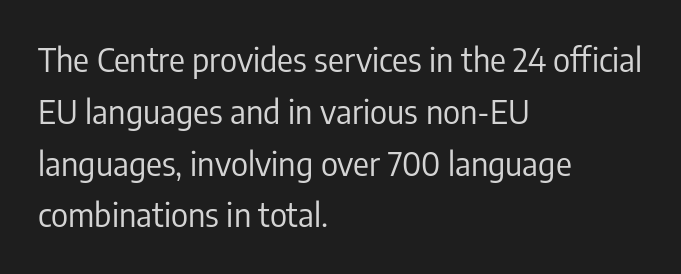
{"serif": "no", "italic": "no", "bold": "no", "weight": "regular", "width": "condensed", "stroke_contrast": "low", "x_height": "medium", "monospaced": "no", "underline": "no", "align": "left", "line_spacing": "normal", "line_spacing_ratio": 1.57, "letter_spacing": "normal", "letter_spacing_em": 0.0, "glyph_px": 33}
